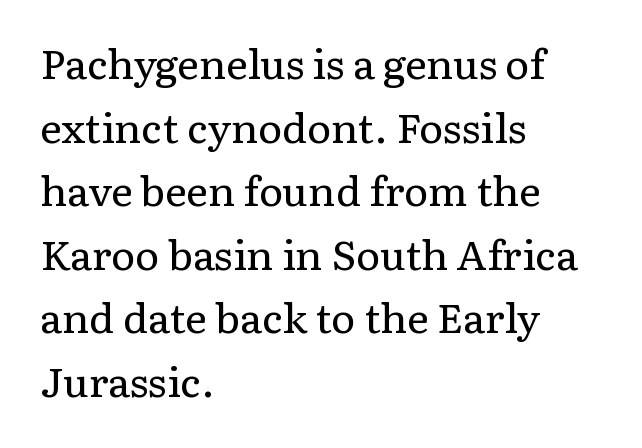
What kind of face is this? One with serifs. A roman cut, with each character standing at attention. The passage is arranged the way most books set body copy — flush left. This sample keeps an unexceptional amount of space between lines. Letter spacing: default. The rendering uses natural spacing where letterforms have individual widths.
